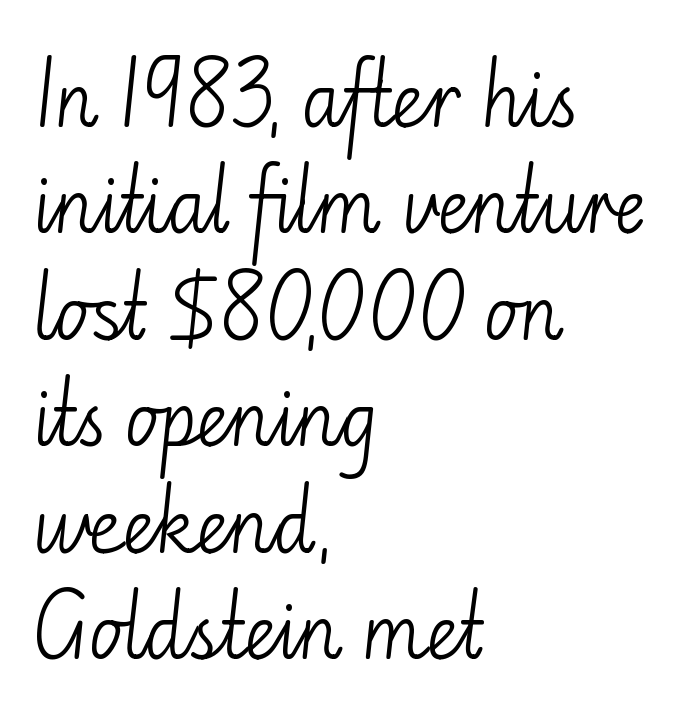
This is sans-serif lettering, the kind often seen on screens and signage. Evenly set lines give the paragraph a standard silhouette. The setting favours the left margin, as ordinary paragraphs usually do. Honestly, the letter spacing is just normal — you wouldn't notice it.
